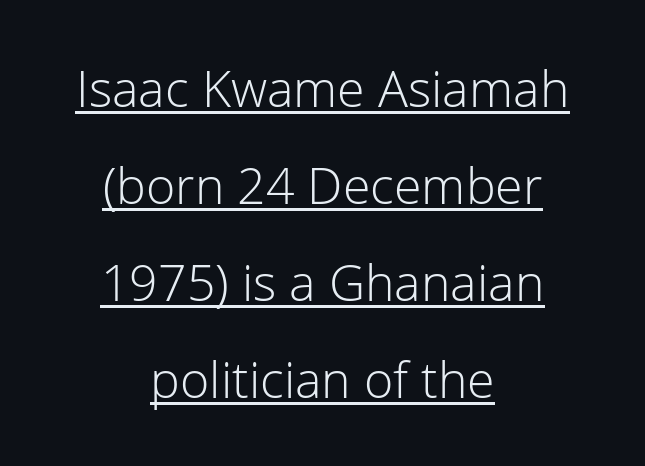
The image shows 50 px light sans-serif type, upright; set centered, loose line spacing (1.94x), normal letter spacing, underlined; low stroke contrast and a medium x-height.
